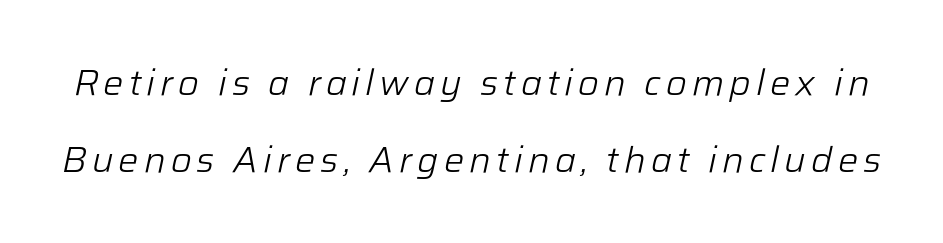
Every character sits at an angle, as italics do. Regarding leading, the lines here are spaced well apart. This rendering features lettering with no underline. These lines are rendered in a variable-pitch font. A quiet, ordinary-to-light weight characterises the typeface.
